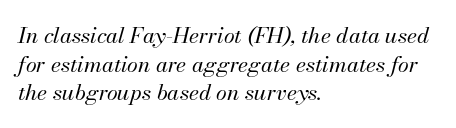
The image shows 22 px text type, italic (leaning right); set left-aligned, normal line spacing (1.3x), normal letter spacing, not underlined.
